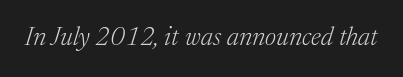
This rendering features lettering with no underline. In terms of letterspacing, this is plain default setting. It's the slanting kind of type. The strokes are not fattened; the text isn't bold.
